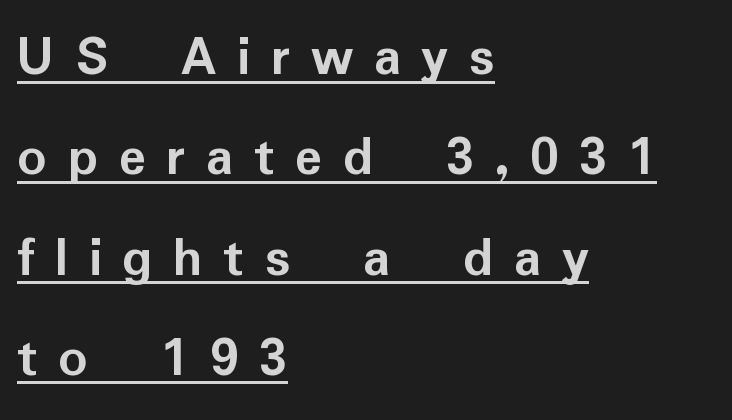
Layout note: lines flush left. The tracking reads as deliberately expanded to a designer's eye. Examine the stroke ends and you'll find no serifs. Looks like regular typesetting: each glyph gets only the width it needs. The rendering uses the underline text-decoration.
